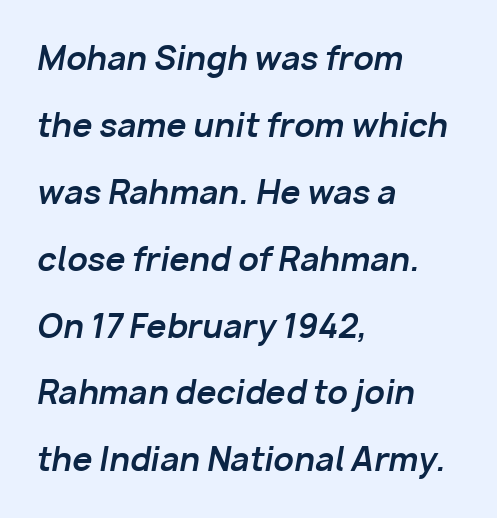
On the weight axis this lands at bold, roughly 700. Each new line begins a long way beneath the previous one. Would a proofreader flag this as italicized? Yes. Left-aligned paragraph, ragged on the right. Letters rest on an invisible, unmarked baseline. Does extra space separate the letters? No, they use regular spacing.
